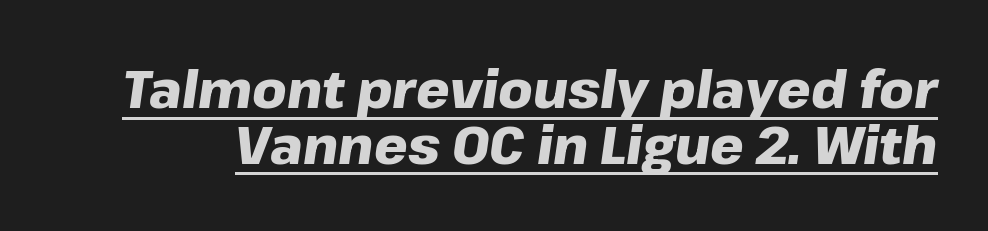
The image shows 53 px heavy type, italic (leaning right); set tight line spacing (1.05x), normal letter spacing, underlined; low stroke contrast and a medium x-height.
